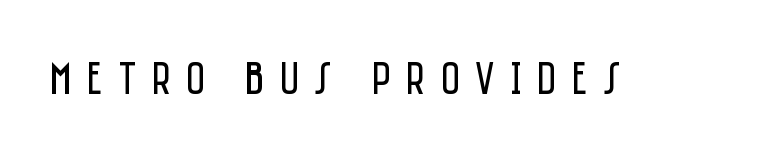
{"serif": "no", "italic": "no", "bold": "no", "weight": "regular", "width": "condensed", "stroke_contrast": "low", "x_height": "large", "monospaced": "no", "underline": "no", "letter_spacing": "wide", "letter_spacing_em": 0.32, "glyph_px": 47}
